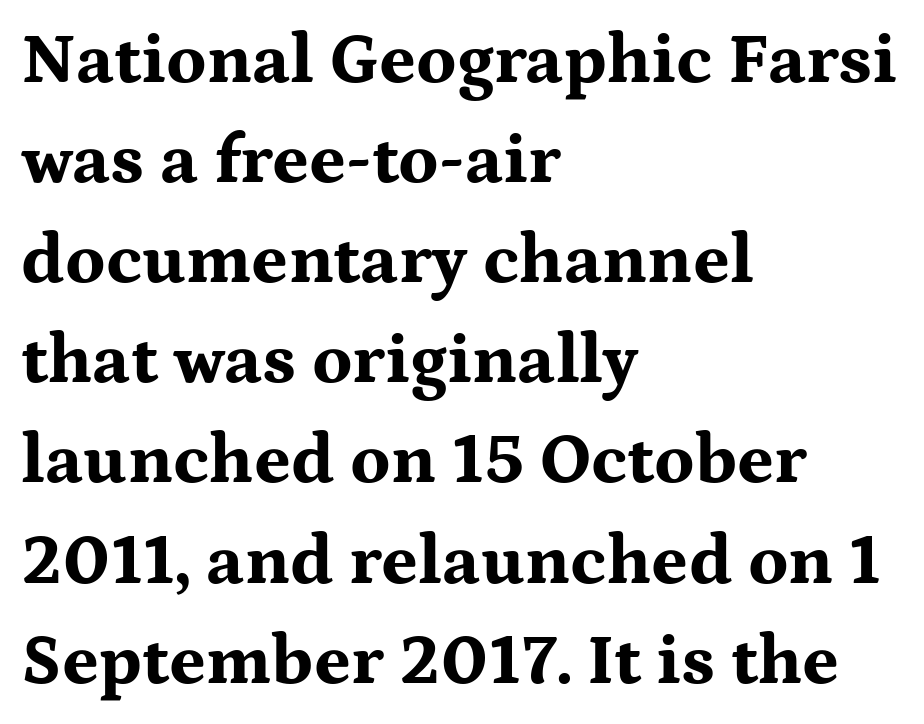
The type is set solid horizontally, with unmodified tracking. Do the characters align in a grid? No, the font is proportional. Each line starts at the same left margin while the right side varies. These lines were composed using upright roman letters. The font is running at its bold setting. The specimen omits any rule beneath the text block's lines.
